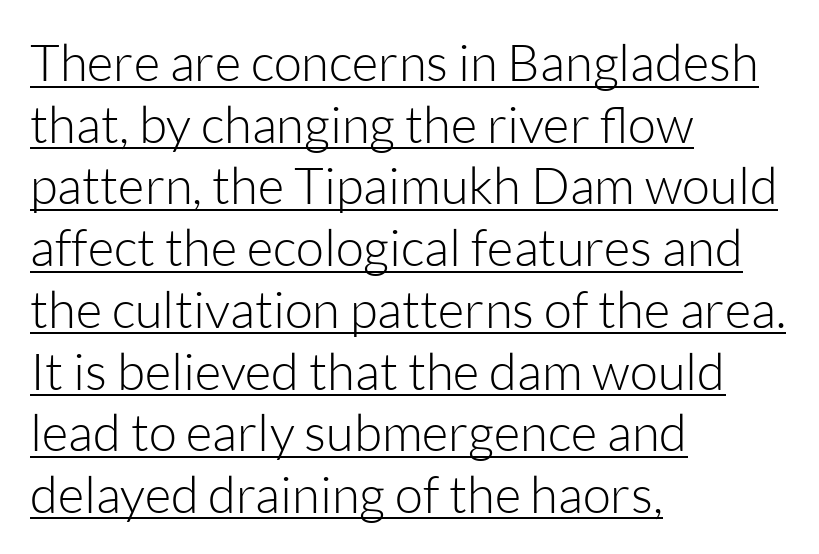
{"serif": "no", "italic": "no", "bold": "no", "weight": "light", "width": "normal", "stroke_contrast": "low", "x_height": "medium", "monospaced": "no", "underline": "yes", "align": "left", "line_spacing_ratio": 1.21, "letter_spacing": "normal", "letter_spacing_em": 0.0, "glyph_px": 51}
